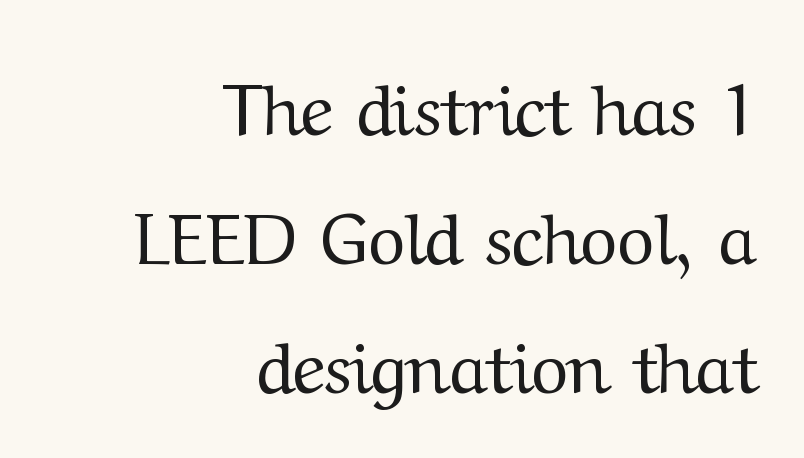
Q: Is the text bold? A: No.
Q: Is the text italic (slanted)? A: No, it is upright.
Q: Is the typeface a serif or a sans-serif typeface? A: Serif.
Q: Is the text underlined? A: No.
Q: How is the paragraph aligned? A: Right-aligned.
Q: Is the spacing between letters normal or unusually wide? A: Normal.
Q: Width (condensed, normal, or wide)? A: Normal.
Q: Stroke contrast? A: Medium.
Q: x-height? A: Medium.
Q: Monospaced? A: No.
